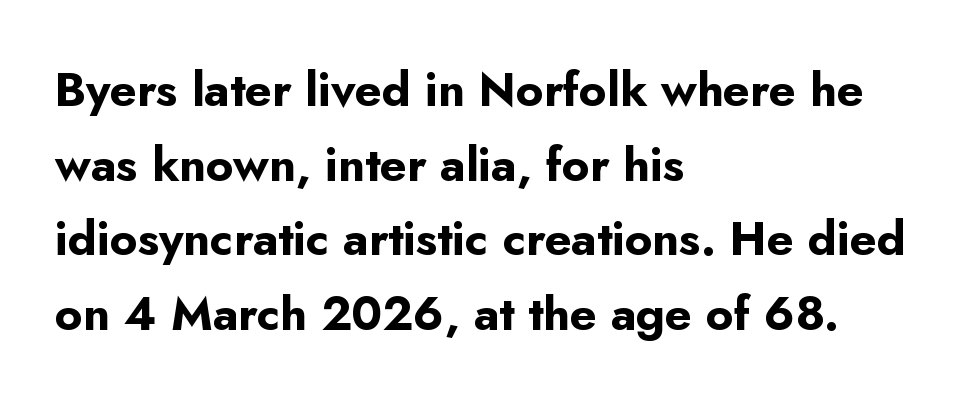
Q: Is the text bold? A: Yes.
Q: Is the text italic (slanted)? A: No, it is upright.
Q: Is the typeface a serif or a sans-serif typeface? A: Sans-serif.
Q: Is the text underlined? A: No.
Q: How is the paragraph aligned? A: Left-aligned.
Q: Is the spacing between letters normal or unusually wide? A: Normal.
Q: Is the spacing between lines tight, normal or loose? A: Normal.
Q: Width (condensed, normal, or wide)? A: Normal.
Q: Stroke contrast? A: Low.
Q: x-height? A: Small.
Q: Monospaced? A: No.
